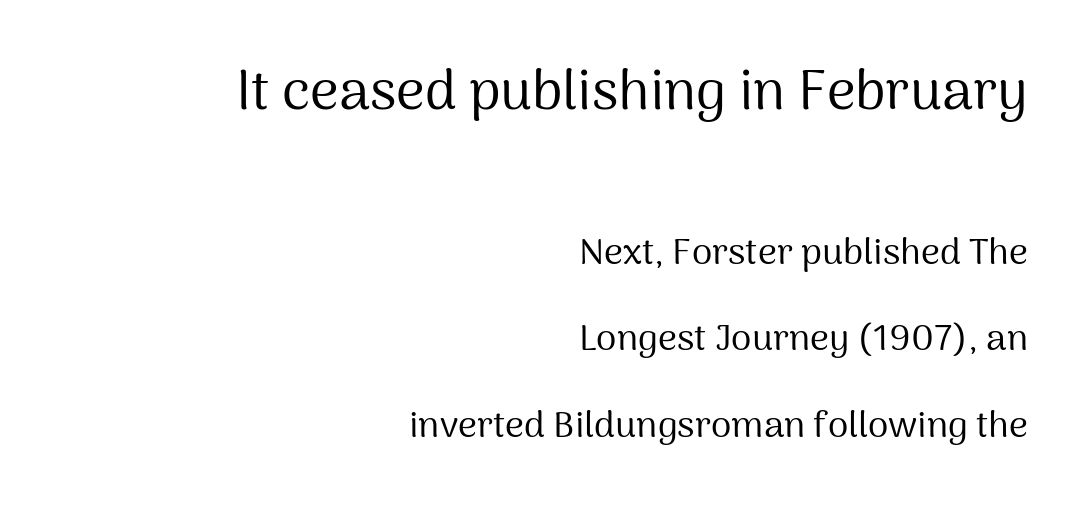
Q: Is the text bold? A: No.
Q: Is the text italic (slanted)? A: No, it is upright.
Q: Is the typeface a serif or a sans-serif typeface? A: Sans-serif.
Q: Is the text underlined? A: No.
Q: How is the paragraph aligned? A: Right-aligned.
Q: Is the spacing between letters normal or unusually wide? A: Normal.
Q: Is the spacing between lines tight, normal or loose? A: Loose.
Q: Which block of text is set in a larger size, the first (top) or the second (bottom)? A: The first (top) one.
Q: Width (condensed, normal, or wide)? A: Normal.
Q: Stroke contrast? A: Medium.
Q: x-height? A: Medium.
Q: Monospaced? A: No.
